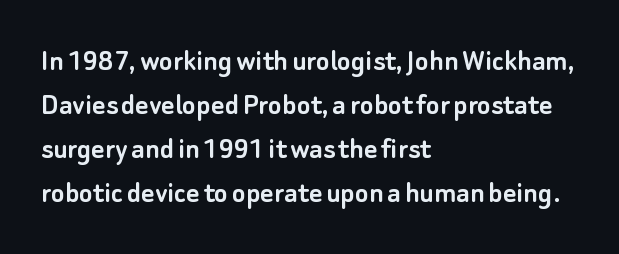
{"serif": "no", "italic": "no", "width": "normal", "stroke_contrast": "low", "x_height": "small", "monospaced": "no", "underline": "no", "align": "left", "line_spacing": "normal", "line_spacing_ratio": 1.38, "letter_spacing": "normal", "letter_spacing_em": 0.0, "glyph_px": 32}
